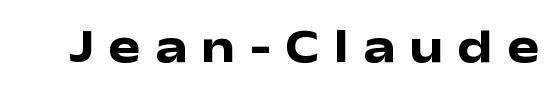
Q: Is the text bold? A: Yes.
Q: Is the text italic (slanted)? A: No, it is upright.
Q: Is the typeface a serif or a sans-serif typeface? A: Sans-serif.
Q: Is the text underlined? A: No.
Q: Is the spacing between letters normal or unusually wide? A: Unusually wide.
Q: Width (condensed, normal, or wide)? A: Wide.
Q: Stroke contrast? A: Low.
Q: x-height? A: Medium.
Q: Monospaced? A: No.
